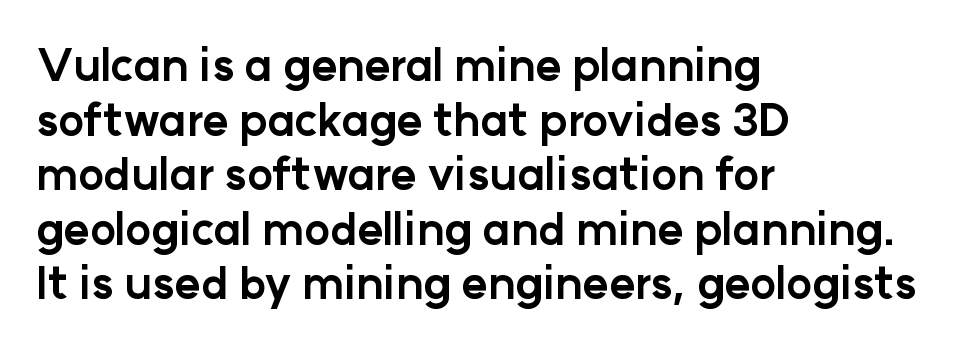
{"serif": "no", "italic": "no", "bold": "yes", "weight": "bold", "width": "normal", "stroke_contrast": "low", "x_height": "medium", "monospaced": "no", "underline": "no", "align": "left", "line_spacing_ratio": 1.24, "letter_spacing": "normal", "letter_spacing_em": 0.0, "glyph_px": 44}
